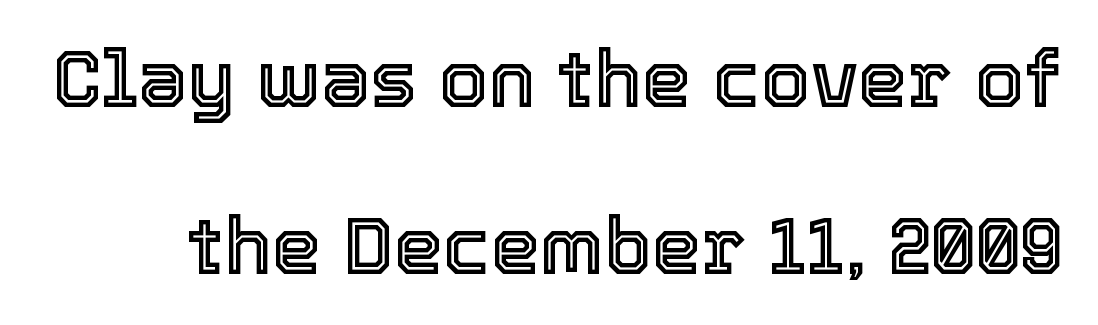
This sample uses an upright cut, with every glyph sitting square on the baseline. The line texture is even and compact thanks to regular tracking. Each new line begins a long way beneath the previous one. The gap between lines stays unmarked. Varying glyph widths throughout — classic text-font behaviour.
